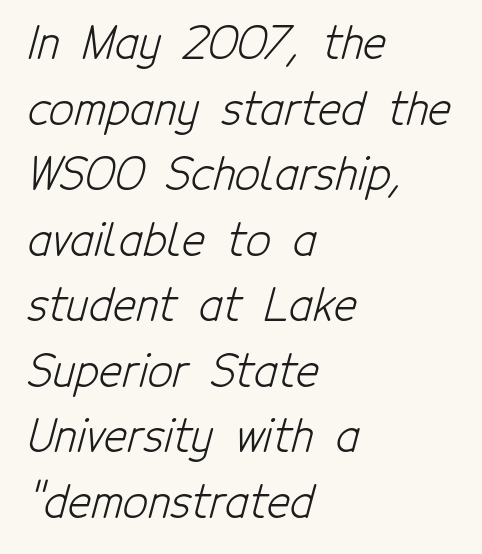
Q: Is the text bold? A: No.
Q: Is the typeface a serif or a sans-serif typeface? A: Sans-serif.
Q: Is the text underlined? A: No.
Q: How is the paragraph aligned? A: Left-aligned.
Q: Is the spacing between letters normal or unusually wide? A: Normal.
Q: Is the spacing between lines tight, normal or loose? A: Normal.
Q: Width (condensed, normal, or wide)? A: Condensed.
Q: Stroke contrast? A: Low.
Q: x-height? A: Medium.
Q: Monospaced? A: No.
